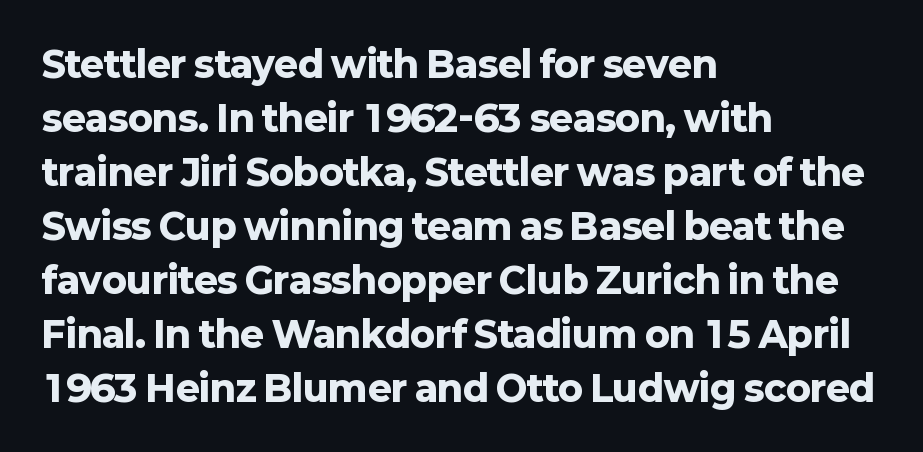
{"serif": "no", "italic": "no", "bold": "yes", "weight": "heavy", "width": "normal", "stroke_contrast": "low", "x_height": "medium", "monospaced": "no", "underline": "no", "align": "left", "line_spacing": "normal", "line_spacing_ratio": 1.5, "letter_spacing": "normal", "letter_spacing_em": 0.0, "glyph_px": 36}
